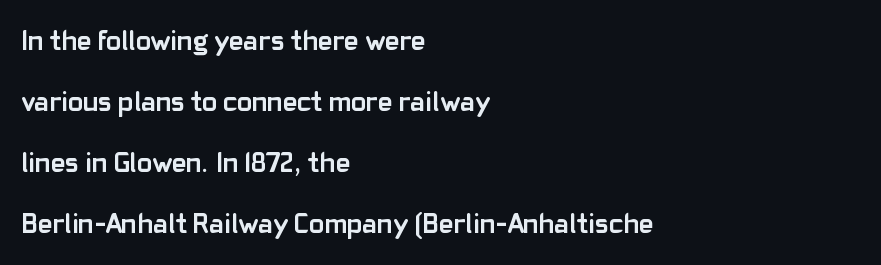
The image shows 28 px semibold sans-serif type, upright; set left-aligned, loose line spacing (2.18x), normal letter spacing, not underlined; low stroke contrast and a medium x-height.
